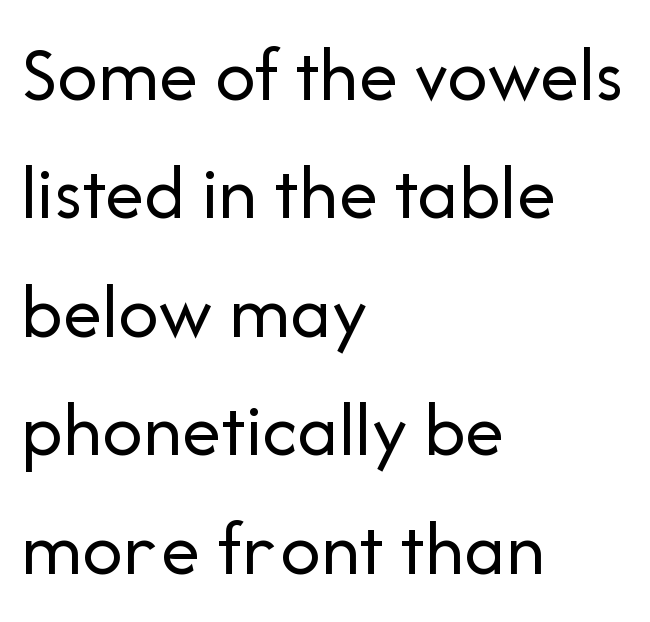
Q: Is the text bold? A: No.
Q: Is the text italic (slanted)? A: No, it is upright.
Q: Is the typeface a serif or a sans-serif typeface? A: Sans-serif.
Q: Is the text underlined? A: No.
Q: How is the paragraph aligned? A: Left-aligned.
Q: Is the spacing between letters normal or unusually wide? A: Normal.
Q: Is the spacing between lines tight, normal or loose? A: Normal.
Q: Width (condensed, normal, or wide)? A: Normal.
Q: Stroke contrast? A: Low.
Q: x-height? A: Medium.
Q: Monospaced? A: No.
